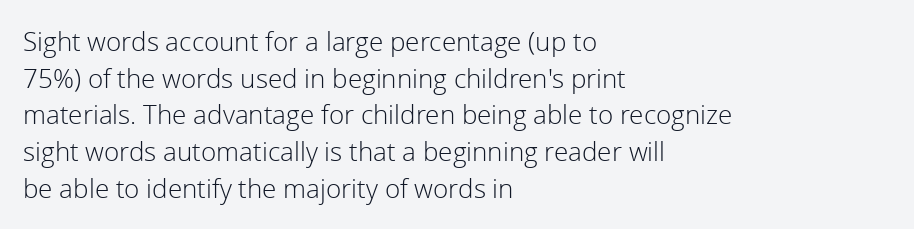
In CSS terms this would be text-align: left. The words here are not underlined. The font is comparable to plain body text, perhaps lighter. Every character sits straight up, as roman type does. The vertical gap from one line to the next is medium. Compared with typical body copy, the letter spacing here is the same.
